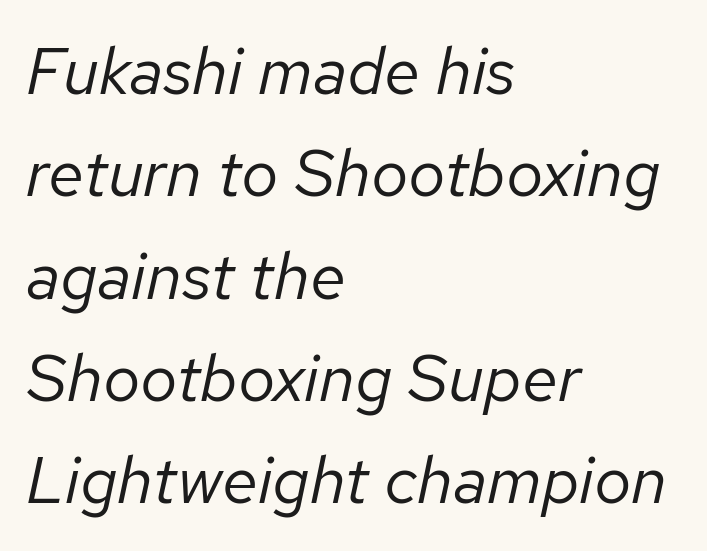
The image shows 66 px regular-weight type, italic (leaning right); set left-aligned, normal line spacing (1.55x), normal letter spacing, not underlined; low stroke contrast and a medium x-height.
